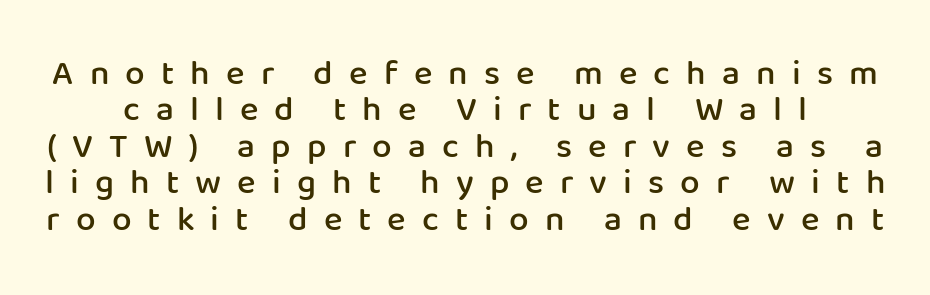
The image shows 35 px semibold sans-serif type, upright; set tight line spacing (1.04x), unusually wide letter spacing (+0.46 em), not underlined; low stroke contrast and a medium x-height.
